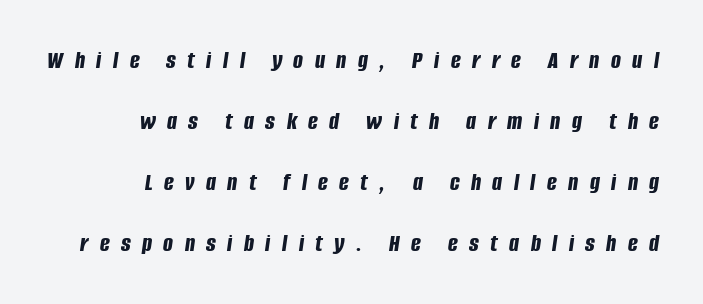
{"italic": "yes", "lean": "right", "slant_degrees": 8, "bold": "yes", "underline": "no", "align": "right", "line_spacing": "loose", "line_spacing_ratio": 2.35, "letter_spacing": "wide", "letter_spacing_em": 0.44, "glyph_px": 26}
